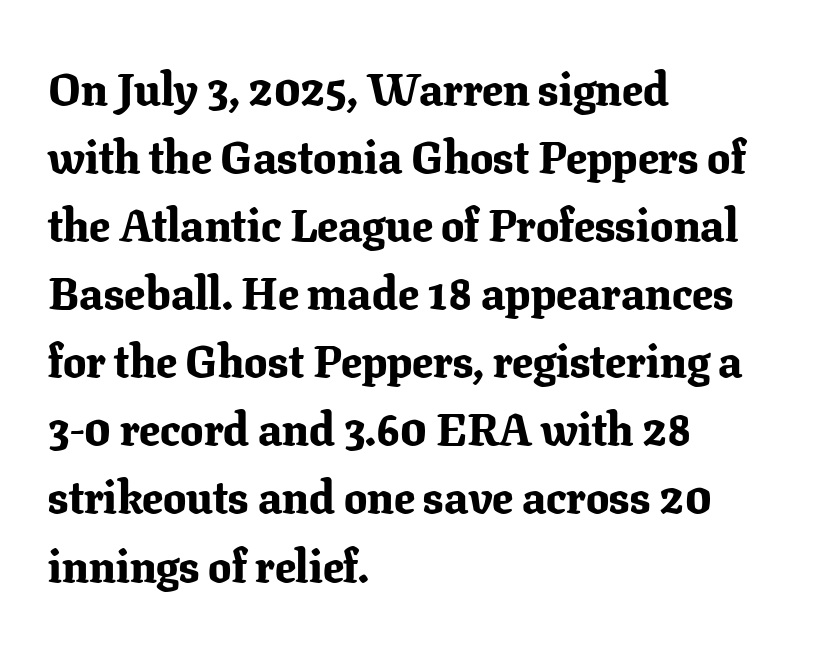
Q: Is the text bold? A: Yes.
Q: Is the text italic (slanted)? A: No, it is upright.
Q: Is the typeface a serif or a sans-serif typeface? A: Serif.
Q: Is the text underlined? A: No.
Q: How is the paragraph aligned? A: Left-aligned.
Q: Is the spacing between letters normal or unusually wide? A: Normal.
Q: Is the spacing between lines tight, normal or loose? A: Normal.
Q: Width (condensed, normal, or wide)? A: Normal.
Q: Stroke contrast? A: Low.
Q: x-height? A: Medium.
Q: Monospaced? A: No.
